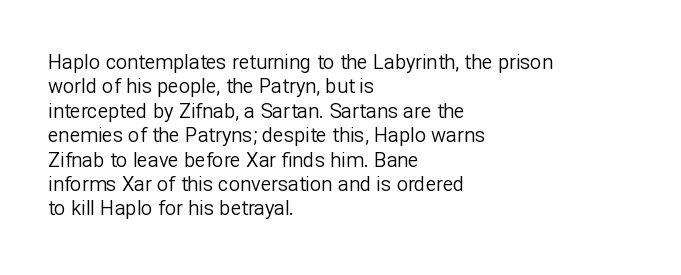
{"italic": "no", "bold": "no", "underline": "no", "align": "left", "line_spacing_ratio": 1.22, "letter_spacing": "normal", "letter_spacing_em": 0.0, "glyph_px": 20}
